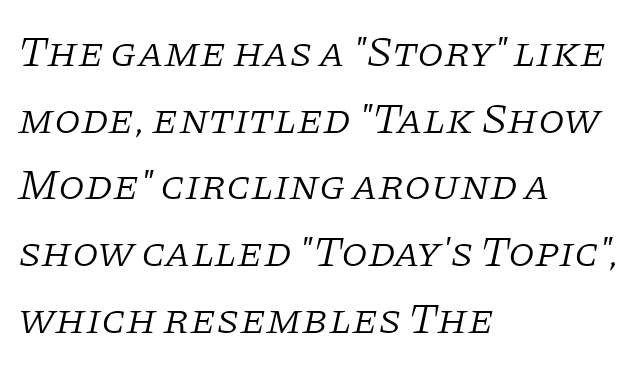
{"serif": "yes", "italic": "yes", "lean": "right", "slant_degrees": 11, "bold": "no", "weight": "light", "width": "normal", "stroke_contrast": "low", "x_height": "large", "monospaced": "no", "underline": "no", "align": "left", "line_spacing": "normal", "line_spacing_ratio": 1.55, "letter_spacing": "normal", "letter_spacing_em": 0.0, "glyph_px": 43}
